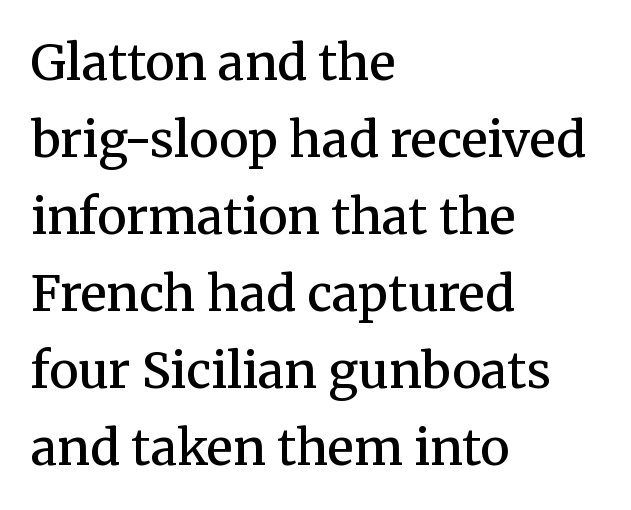
{"serif": "yes", "italic": "no", "bold": "semi", "weight": "semibold", "width": "normal", "stroke_contrast": "medium", "x_height": "medium", "monospaced": "no", "underline": "no", "align": "left", "line_spacing": "normal", "line_spacing_ratio": 1.57, "letter_spacing": "normal", "letter_spacing_em": 0.0, "glyph_px": 49}
